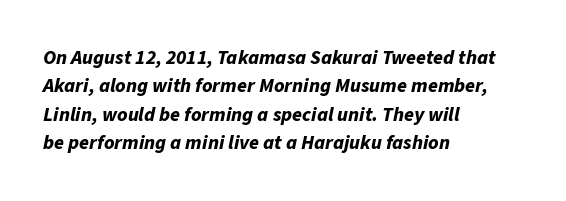
Evenly set lines give the paragraph a standard silhouette. No extra tracking has been applied to these lines. Slant detected: the letters are inclined. How heavy is the stroke? Heavy — this is a bold. Clear beneath every line of the passage. All the whitespace from short lines collects on the right.
